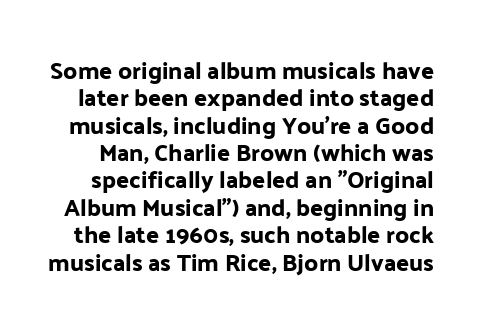
Q: Is the text italic (slanted)? A: No, it is upright.
Q: Is the text underlined? A: No.
Q: Is the spacing between letters normal or unusually wide? A: Normal.
Q: Is the spacing between lines tight, normal or loose? A: Tight.
